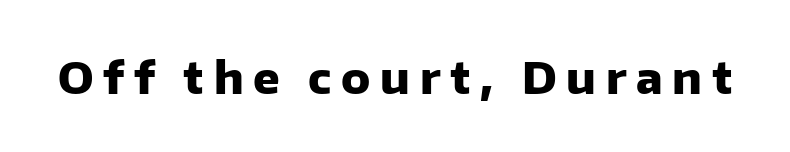
The image shows 44 px heavy sans-serif type, upright; set unusually wide letter spacing (+0.22 em), not underlined; low stroke contrast and a medium x-height.
